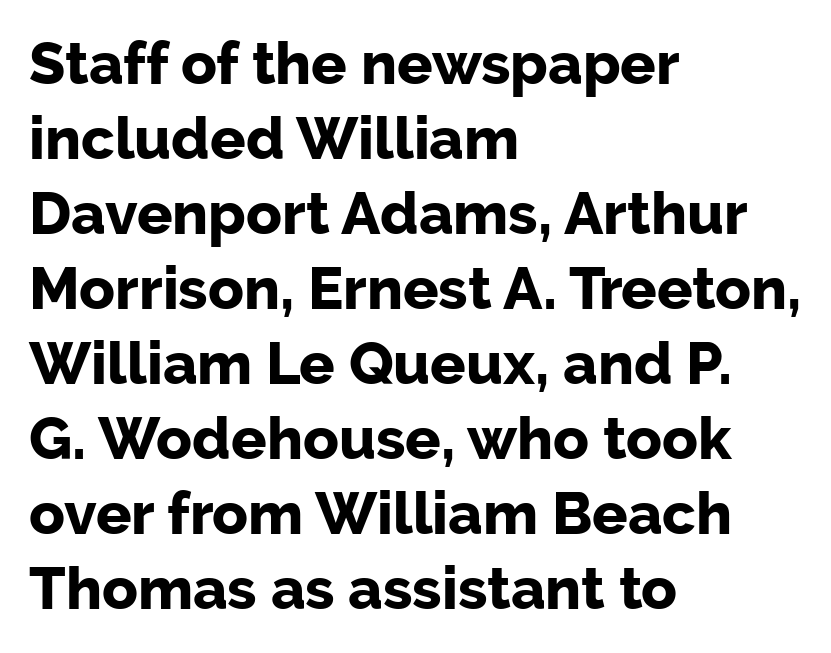
The image shows 59 px bold sans-serif type, upright; set left-aligned, normal line spacing (1.27x), normal letter spacing, not underlined; low stroke contrast and a medium x-height.
